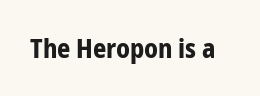
Only glyphs here, with clear space below each row. Rendered with straight, roman letterforms. The glyphs have the mass of a bold cut. Observe the ordinary spacing: letters are neighbours, not strangers.
